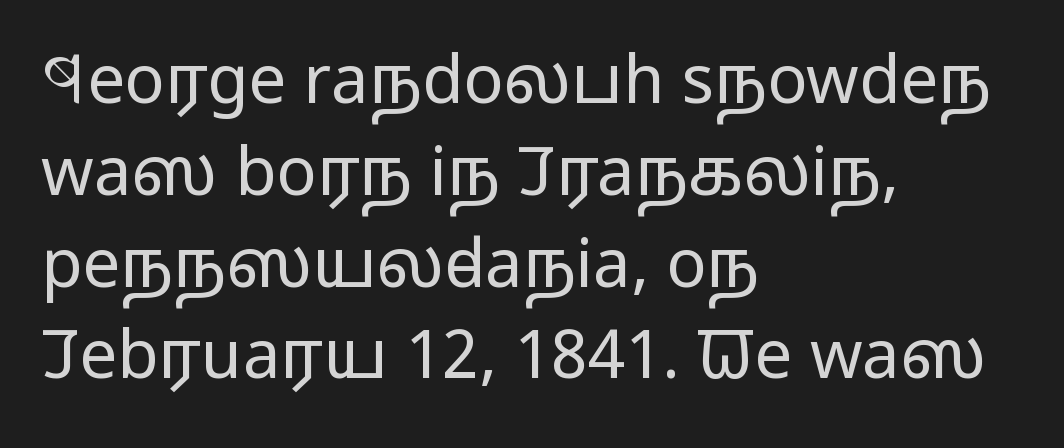
The image shows 67 px regular-weight, wide sans-serif type, upright; set left-aligned, normal line spacing (1.37x), normal letter spacing, not underlined; low stroke contrast and a medium x-height.
